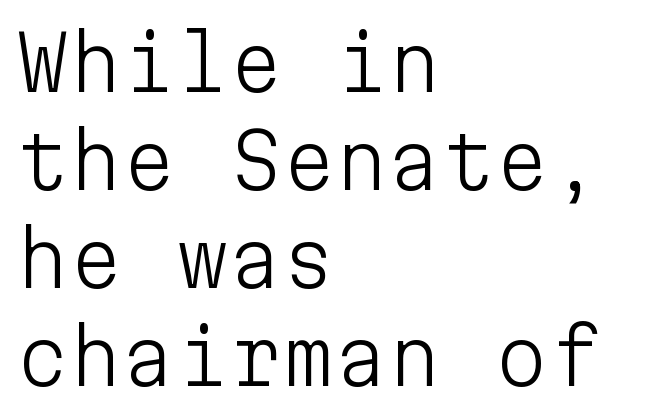
{"serif": "no", "italic": "no", "bold": "no", "weight": "light", "width": "normal", "stroke_contrast": "low", "x_height": "medium", "monospaced": "yes", "underline": "no", "align": "left", "line_spacing": "normal", "line_spacing_ratio": 1.29, "letter_spacing": "normal", "letter_spacing_em": 0.0, "glyph_px": 76}
